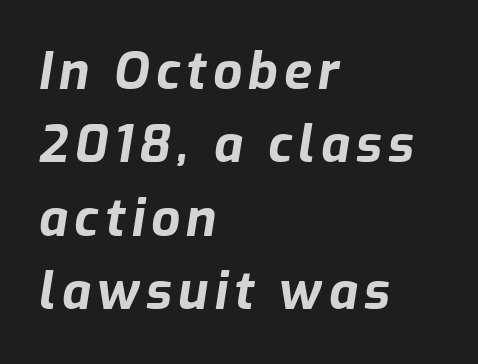
The typography opts for an oblique posture over an upright one. Note the varied advance widths — an 'i' is clearly narrower than an 'm'. The face used here has the dense, thick strokes of a bold. This sample keeps an unexceptional amount of space between lines. Is the block centered? No — it sits flush against the left margin.
